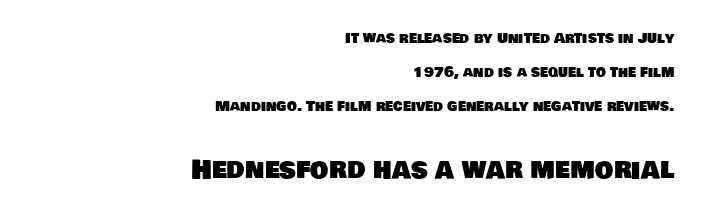
{"underline": "no", "align": "right", "line_spacing": "loose", "line_spacing_ratio": 2.43, "letter_spacing": "normal", "letter_spacing_em": 0.0, "larger_block": "second", "size_ratio": 1.86, "glyph_px": 26}
